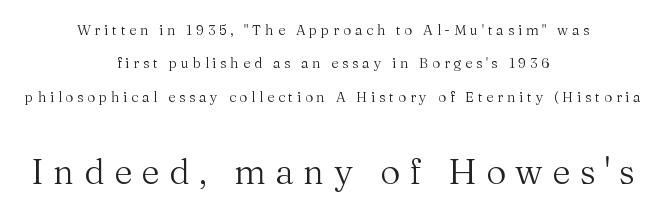
Q: Is the text bold? A: No.
Q: Is the text italic (slanted)? A: No, it is upright.
Q: Is the typeface a serif or a sans-serif typeface? A: Serif.
Q: Is the text underlined? A: No.
Q: How is the paragraph aligned? A: Centered.
Q: Is the spacing between letters normal or unusually wide? A: Unusually wide.
Q: Is the spacing between lines tight, normal or loose? A: Loose.
Q: Which block of text is set in a larger size, the first (top) or the second (bottom)? A: The second (bottom) one.
Q: Width (condensed, normal, or wide)? A: Normal.
Q: Stroke contrast? A: Medium.
Q: x-height? A: Medium.
Q: Monospaced? A: No.
